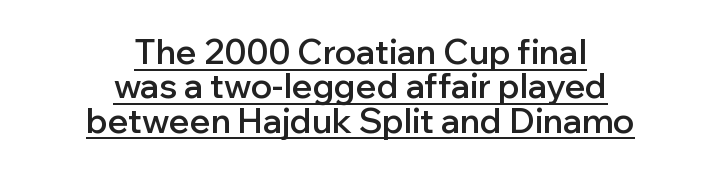
Does the copy run flush right? No — it is centered line by line. The passage shown is typed in a proportional face where columns would drift. Vertical strokes here are truly vertical. The glyphs have the mass of a demibold cut, below bold. Compared with typical body copy, the letter spacing here is the same.
